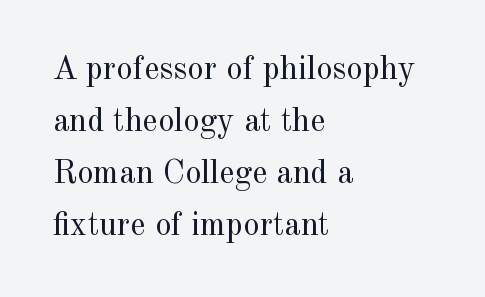
Stem width sits at or under what a default text font uses. Is there much room between lines? A standard amount, neither cramped nor airy. Is there any slant? The stems are plumb. Words appear dense and cohesive because spacing is normal. These lines are composed in type with serifs. Proportional: the letters do not fall into vertical columns.
